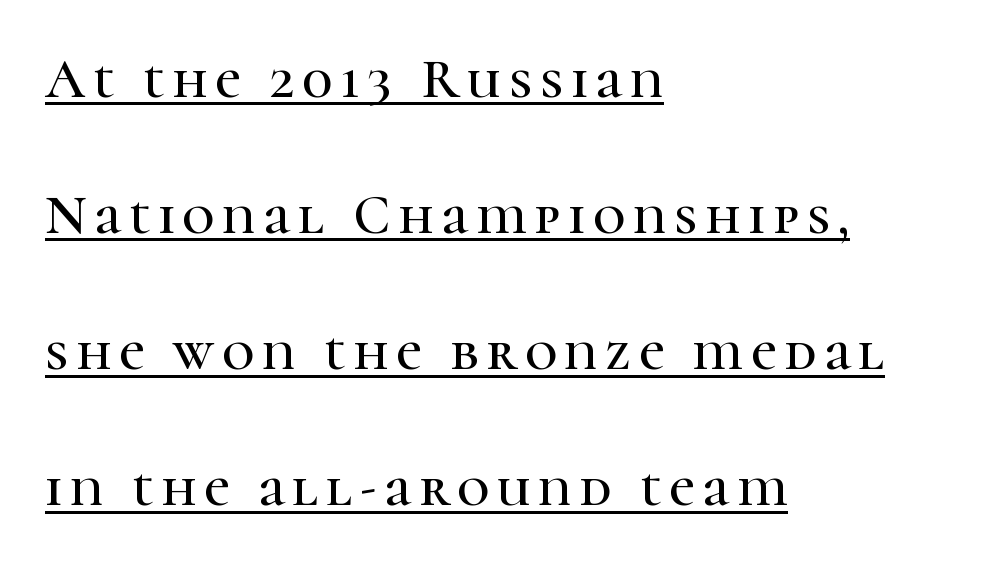
Does a line run under the words? Yes, clearly. Reading down the column, the eye jumps a long way to each next line. What kind of face is this? One with serifs. The typography opts for an upright posture over an oblique one. The rag falls on the right side of this text block.
